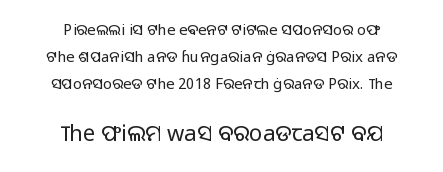
Q: Is the text bold? A: No.
Q: Is the text italic (slanted)? A: No, it is upright.
Q: Is the text underlined? A: No.
Q: How is the paragraph aligned? A: Centered.
Q: Is the spacing between letters normal or unusually wide? A: Normal.
Q: Which block of text is set in a larger size, the first (top) or the second (bottom)? A: The second (bottom) one.
